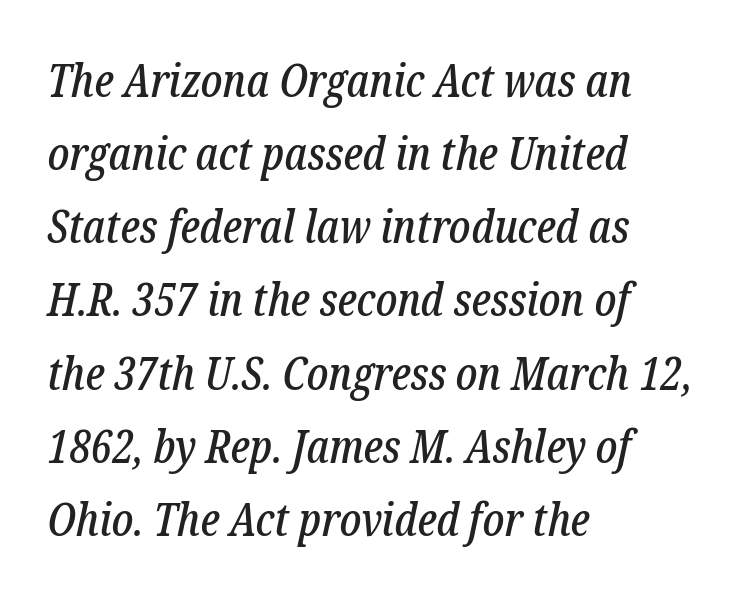
The image shows 46 px condensed serif type, italic (leaning right); set left-aligned, normal line spacing (1.59x), normal letter spacing, not underlined; low stroke contrast and a medium x-height.
